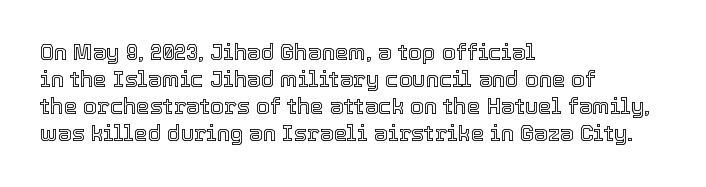
Q: Is the text italic (slanted)? A: No, it is upright.
Q: Is the text underlined? A: No.
Q: How is the paragraph aligned? A: Left-aligned.
Q: Is the spacing between letters normal or unusually wide? A: Normal.
